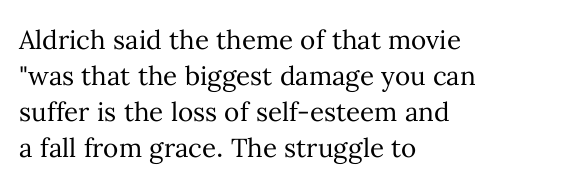
{"italic": "no", "bold": "no", "underline": "no", "align": "left", "line_spacing": "normal", "line_spacing_ratio": 1.38, "letter_spacing": "normal", "letter_spacing_em": 0.0, "glyph_px": 26}
